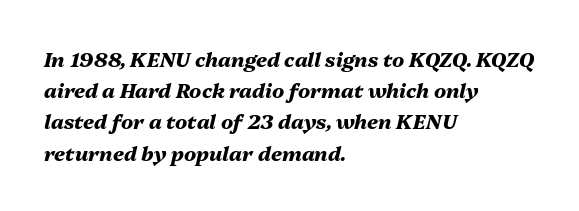
Q: Is the text bold? A: Yes.
Q: Is the text italic (slanted)? A: Yes, it leans right by about 13 degrees.
Q: Is the text underlined? A: No.
Q: How is the paragraph aligned? A: Left-aligned.
Q: Is the spacing between letters normal or unusually wide? A: Normal.
Q: Is the spacing between lines tight, normal or loose? A: Normal.
